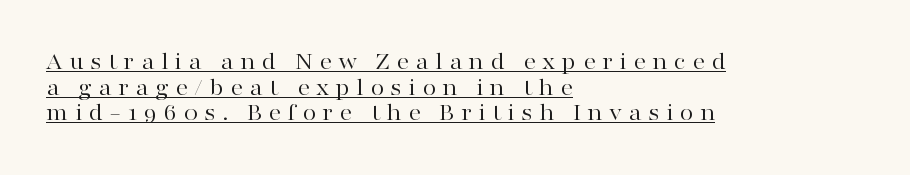
{"italic": "no", "bold": "no", "underline": "yes", "align": "left", "line_spacing": "tight", "line_spacing_ratio": 1.03, "letter_spacing": "wide", "letter_spacing_em": 0.25, "glyph_px": 25}
